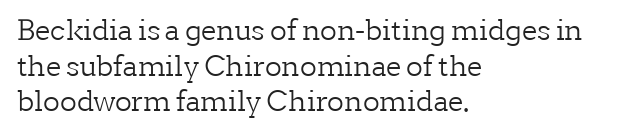
{"serif": "yes", "italic": "no", "bold": "no", "weight": "light", "width": "normal", "stroke_contrast": "low", "x_height": "medium", "monospaced": "no", "underline": "no", "align": "left", "line_spacing": "normal", "line_spacing_ratio": 1.27, "letter_spacing": "normal", "letter_spacing_em": 0.0, "glyph_px": 28}
